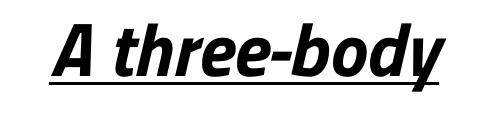
The strokes are fattened all the way to bold. Letterform terminals end flat and unadorned throughout the passage. The face used here appears with an underline applied. Glyph-to-glyph distance matches everyday printed text. These lines are rendered in a variable-pitch font.
